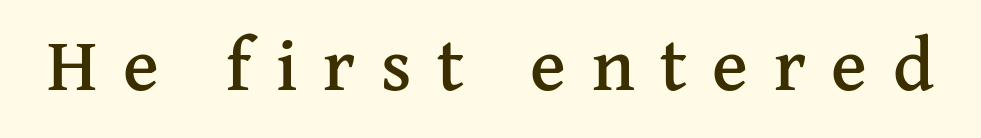
{"serif": "yes", "italic": "no", "width": "normal", "stroke_contrast": "medium", "x_height": "medium", "monospaced": "no", "underline": "no", "letter_spacing": "wide", "letter_spacing_em": 0.34, "glyph_px": 75}
